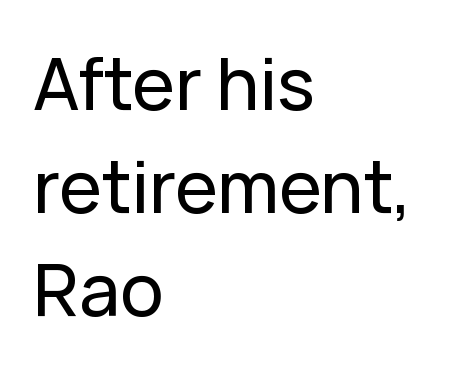
The image shows 72 px sans-serif type, upright; set left-aligned, normal line spacing (1.43x), normal letter spacing, not underlined; low stroke contrast and a medium x-height.
